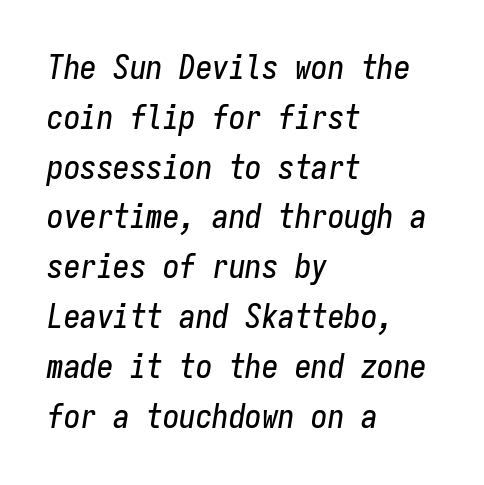
The image shows 33 px condensed type, italic (leaning right), monospaced; set left-aligned, normal line spacing (1.51x), normal letter spacing, not underlined; low stroke contrast and a medium x-height.
